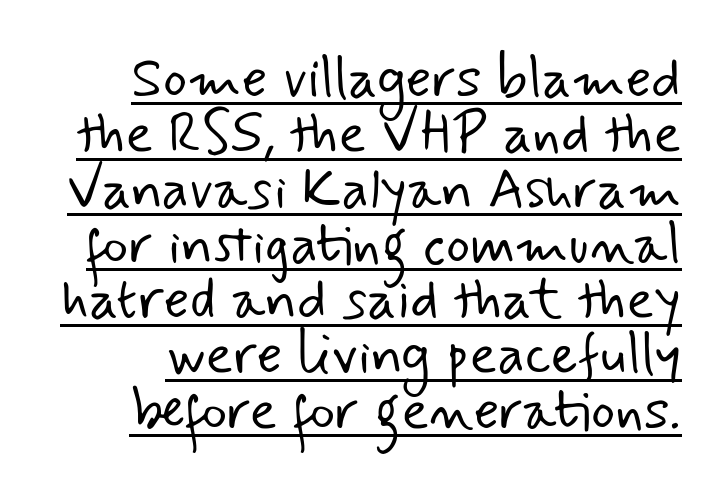
Q: Is the text bold? A: No.
Q: Is the typeface a serif or a sans-serif typeface? A: Sans-serif.
Q: Is the text underlined? A: Yes.
Q: Is the spacing between letters normal or unusually wide? A: Normal.
Q: Is the spacing between lines tight, normal or loose? A: Tight.
Q: Width (condensed, normal, or wide)? A: Normal.
Q: Stroke contrast? A: Low.
Q: x-height? A: Small.
Q: Monospaced? A: No.
